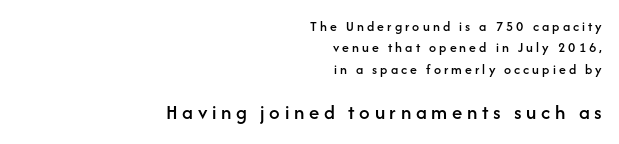
Q: Is the text italic (slanted)? A: No, it is upright.
Q: Is the text underlined? A: No.
Q: How is the paragraph aligned? A: Right-aligned.
Q: Is the spacing between letters normal or unusually wide? A: Unusually wide.
Q: Is the spacing between lines tight, normal or loose? A: Normal.
Q: Which block of text is set in a larger size, the first (top) or the second (bottom)? A: The second (bottom) one.
